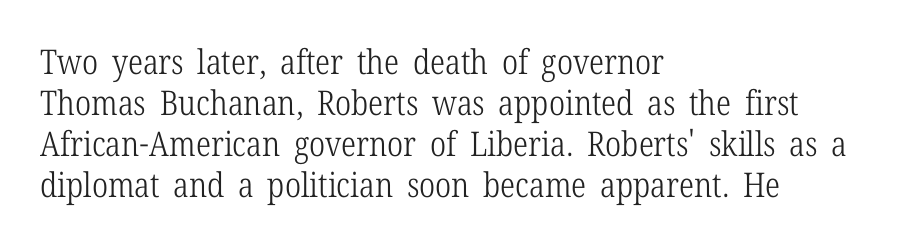
Q: Is the text bold? A: No.
Q: Is the text italic (slanted)? A: No, it is upright.
Q: Is the typeface a serif or a sans-serif typeface? A: Serif.
Q: Is the text underlined? A: No.
Q: How is the paragraph aligned? A: Left-aligned.
Q: Is the spacing between letters normal or unusually wide? A: Normal.
Q: Width (condensed, normal, or wide)? A: Condensed.
Q: Stroke contrast? A: Low.
Q: x-height? A: Medium.
Q: Monospaced? A: No.
